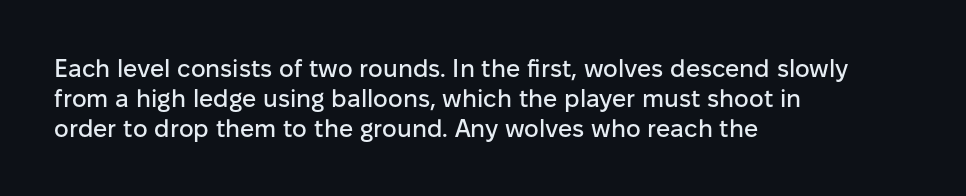
The image shows 25 px text type, upright; set left-aligned, line spacing 1.2x, normal letter spacing, not underlined.
